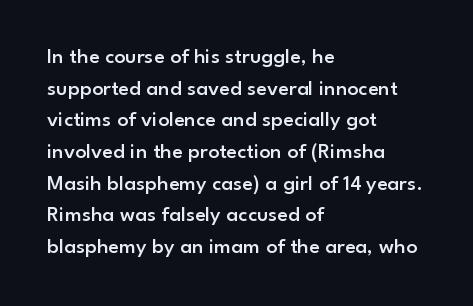
The image shows 22 px text type, upright; set left-aligned, normal line spacing (1.44x), normal letter spacing, not underlined.
